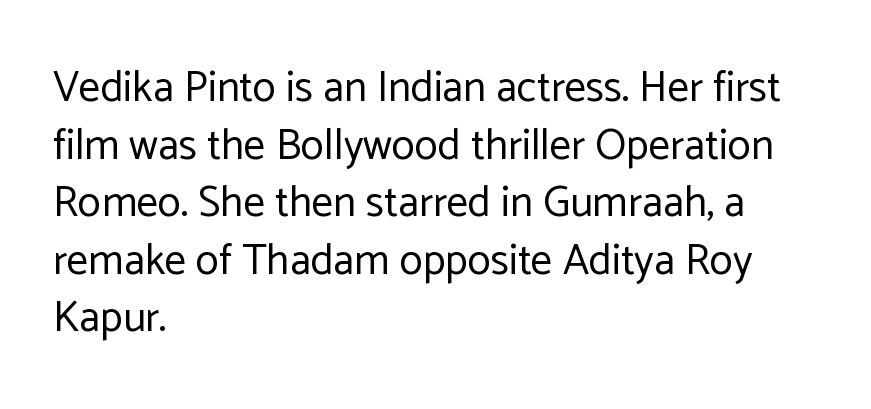
Q: Is the text bold? A: No.
Q: Is the text italic (slanted)? A: No, it is upright.
Q: Is the typeface a serif or a sans-serif typeface? A: Sans-serif.
Q: Is the text underlined? A: No.
Q: How is the paragraph aligned? A: Left-aligned.
Q: Is the spacing between letters normal or unusually wide? A: Normal.
Q: Is the spacing between lines tight, normal or loose? A: Normal.
Q: Width (condensed, normal, or wide)? A: Normal.
Q: Stroke contrast? A: Low.
Q: x-height? A: Medium.
Q: Monospaced? A: No.
